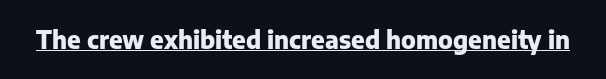
The image shows 24 px bold type, upright; set normal letter spacing, underlined.
